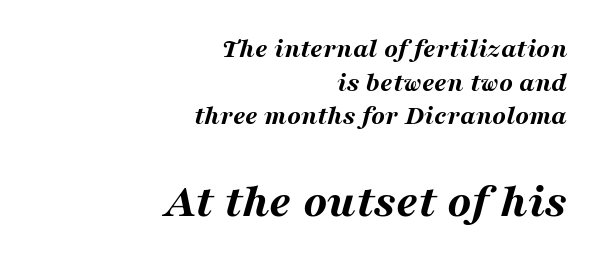
Q: Is the text bold? A: Yes.
Q: Is the text italic (slanted)? A: Yes, it leans right by about 16 degrees.
Q: Is the text underlined? A: No.
Q: How is the paragraph aligned? A: Right-aligned.
Q: Is the spacing between letters normal or unusually wide? A: Normal.
Q: Which block of text is set in a larger size, the first (top) or the second (bottom)? A: The second (bottom) one.
Q: Width (condensed, normal, or wide)? A: Wide.
Q: Stroke contrast? A: Medium.
Q: x-height? A: Medium.
Q: Monospaced? A: No.
